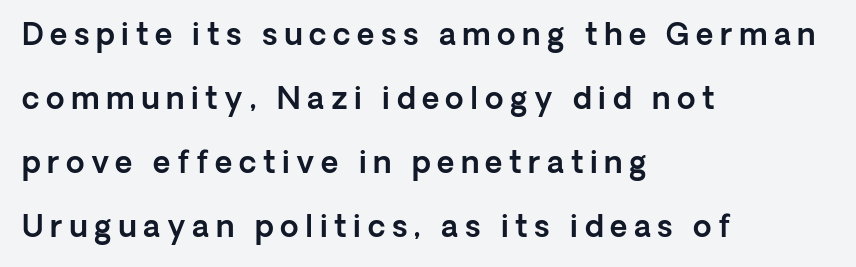
Regarding leading, the lines here are spaced well apart. Spacing verdict: proportional, widths tailored to each character. This sample uses an upright cut, with every glyph sitting square on the baseline. Tracking here is generous; glyphs stand well apart from one another. Line beginnings align vertically; line endings do not.
